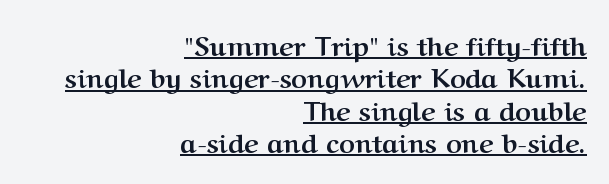
Q: Is the text bold? A: Yes.
Q: Is the text italic (slanted)? A: No, it is upright.
Q: Is the text underlined? A: Yes.
Q: How is the paragraph aligned? A: Right-aligned.
Q: Is the spacing between letters normal or unusually wide? A: Normal.
